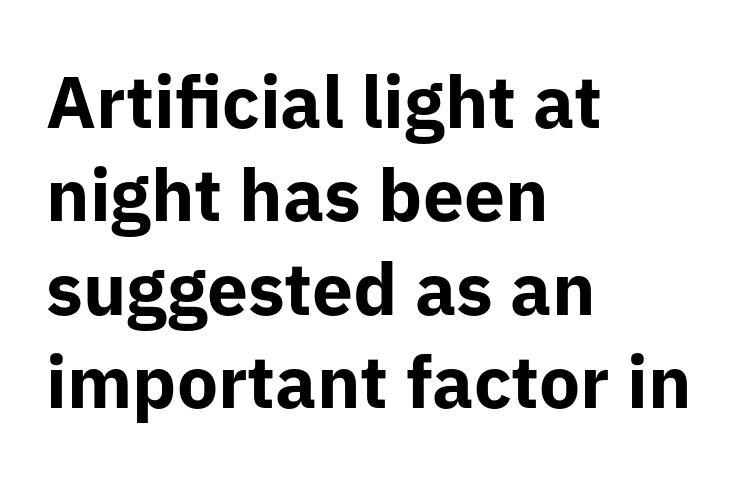
Q: Is the text bold? A: Yes.
Q: Is the text italic (slanted)? A: No, it is upright.
Q: Is the typeface a serif or a sans-serif typeface? A: Sans-serif.
Q: Is the text underlined? A: No.
Q: How is the paragraph aligned? A: Left-aligned.
Q: Is the spacing between letters normal or unusually wide? A: Normal.
Q: Is the spacing between lines tight, normal or loose? A: Normal.
Q: Width (condensed, normal, or wide)? A: Normal.
Q: Stroke contrast? A: Low.
Q: x-height? A: Medium.
Q: Monospaced? A: No.
